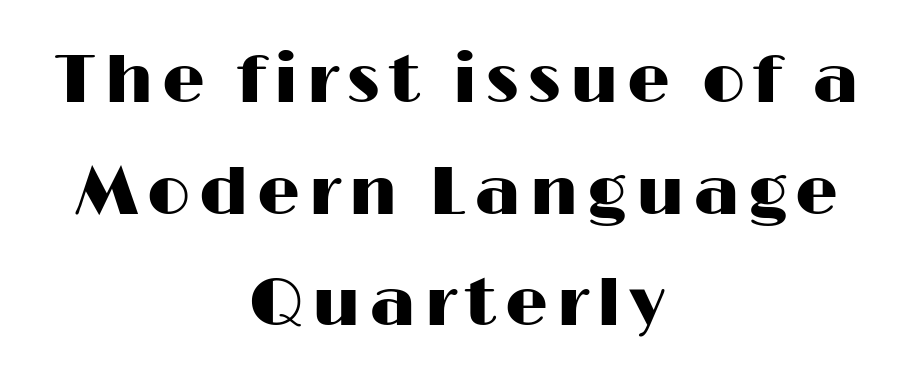
{"serif": "no", "italic": "no", "width": "wide", "stroke_contrast": "high", "x_height": "medium", "monospaced": "no", "underline": "no", "align": "center", "line_spacing": "normal", "line_spacing_ratio": 1.64, "glyph_px": 68}
